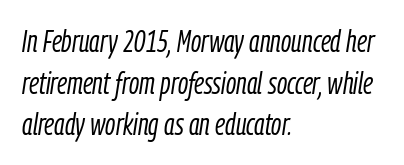
{"italic": "yes", "lean": "right", "slant_degrees": 9, "bold": "no", "weight": "light", "width": "condensed", "stroke_contrast": "low", "x_height": "medium", "monospaced": "no", "underline": "no", "align": "left", "line_spacing": "normal", "line_spacing_ratio": 1.39, "letter_spacing": "normal", "letter_spacing_em": 0.0, "glyph_px": 30}
